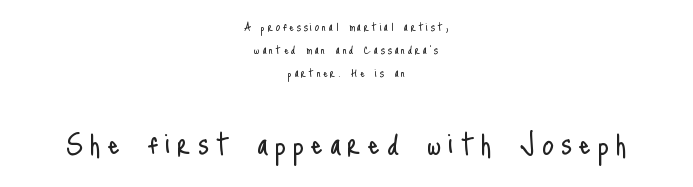
The image shows 37 px light, condensed sans-serif type, upright; set centered, normal line spacing (1.63x), not underlined; the second (bottom) block is 2.64x larger; low stroke contrast and a small x-height.
